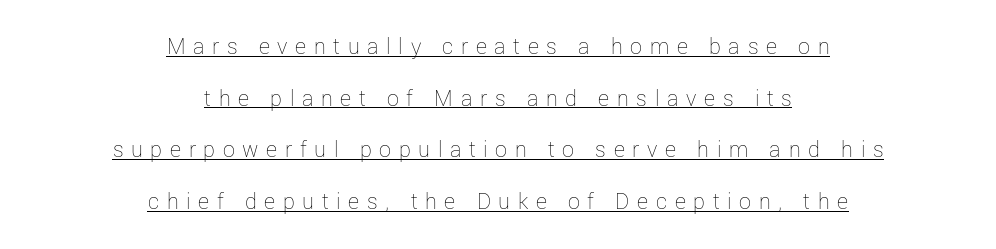
Q: Is the text bold? A: No.
Q: Is the text italic (slanted)? A: No, it is upright.
Q: Is the text underlined? A: Yes.
Q: How is the paragraph aligned? A: Centered.
Q: Is the spacing between letters normal or unusually wide? A: Unusually wide.
Q: Is the spacing between lines tight, normal or loose? A: Loose.
